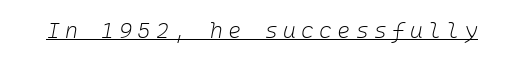
The image shows 22 px text type, italic (leaning right); set unusually wide letter spacing (+0.24 em), underlined.
